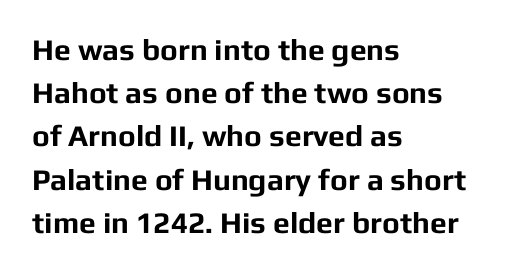
The image shows 30 px bold sans-serif type, upright; set left-aligned, normal line spacing (1.44x), normal letter spacing, not underlined; low stroke contrast and a medium x-height.
